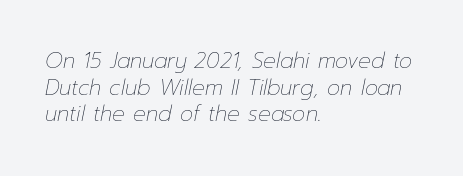
The passage is arranged the way most books set body copy — flush left. The glyphs are unaccompanied by any horizontal stroke below them. You can tell it's italic because the verticals aren't actually vertical. Honestly, the letter spacing is just normal — you wouldn't notice it.
